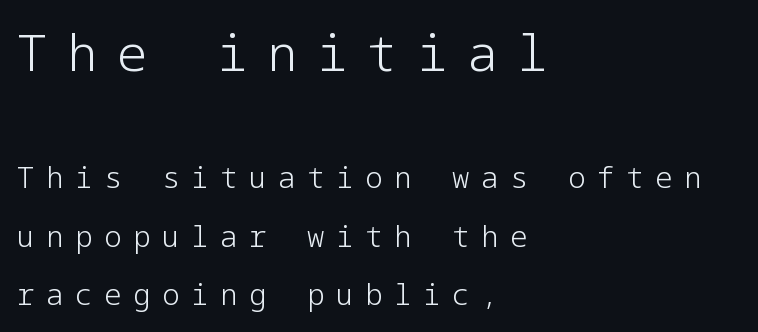
All the whitespace from short lines collects on the right. Does the bottom block carry the larger type? No, the top block does. A sans-serif font was chosen for this passage. Vertical stems look standard width or narrower in stroke. Underline: absent.
